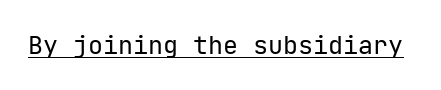
{"italic": "no", "bold": "no", "underline": "yes", "letter_spacing": "normal", "letter_spacing_em": 0.0, "glyph_px": 25}
